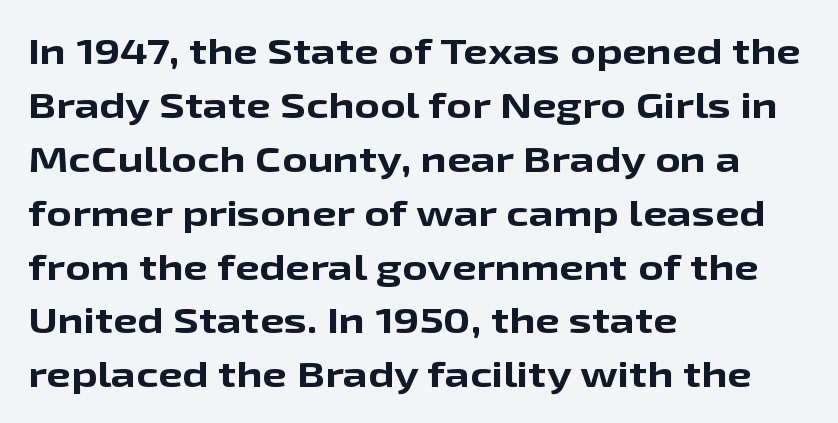
The image shows 35 px bold, wide sans-serif type, upright; set left-aligned, normal line spacing (1.54x), normal letter spacing, not underlined; low stroke contrast and a medium x-height.
